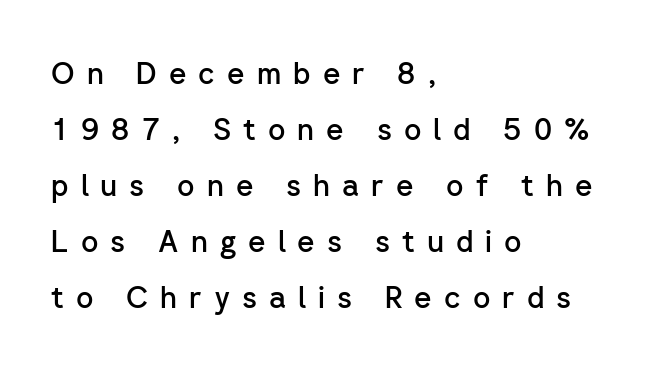
{"serif": "no", "italic": "no", "bold": "semi", "weight": "semibold", "width": "normal", "stroke_contrast": "low", "x_height": "medium", "monospaced": "no", "underline": "no", "align": "left", "line_spacing_ratio": 1.87, "letter_spacing": "wide", "letter_spacing_em": 0.4, "glyph_px": 30}
